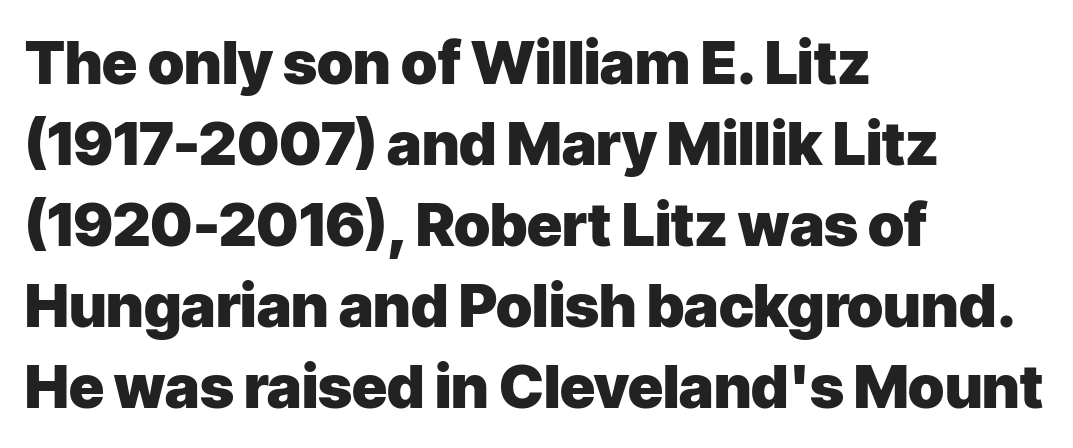
{"serif": "no", "italic": "no", "bold": "yes", "weight": "heavy", "width": "normal", "stroke_contrast": "low", "x_height": "medium", "monospaced": "no", "underline": "no", "align": "left", "line_spacing": "normal", "line_spacing_ratio": 1.35, "letter_spacing": "normal", "letter_spacing_em": 0.0, "glyph_px": 60}
